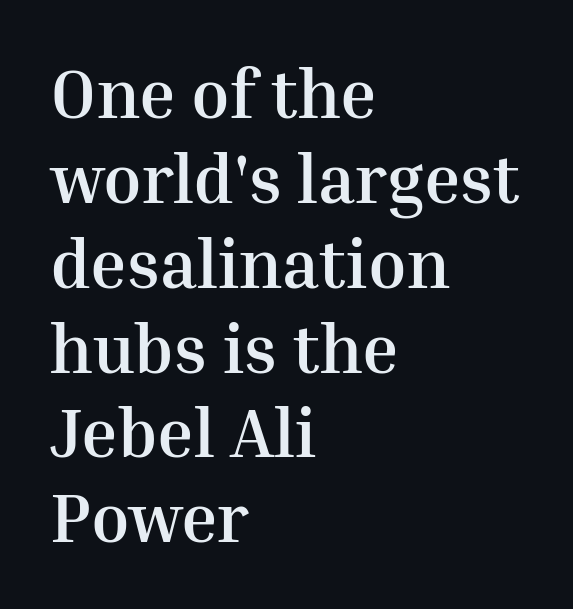
{"serif": "yes", "italic": "no", "bold": "yes", "weight": "semibold", "width": "normal", "stroke_contrast": "medium", "x_height": "medium", "monospaced": "no", "underline": "no", "align": "left", "line_spacing_ratio": 1.23, "letter_spacing": "normal", "letter_spacing_em": 0.0, "glyph_px": 69}
